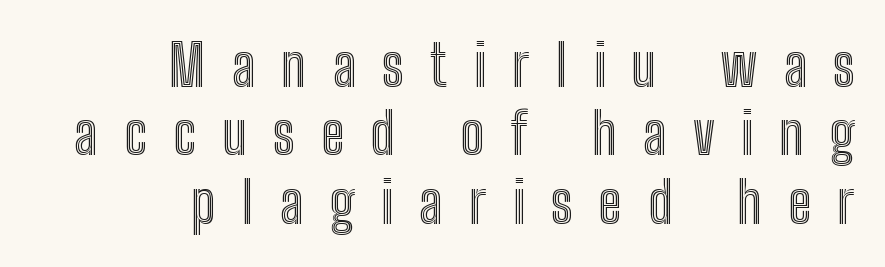
The image shows 57 px condensed type, upright; set right-aligned, line spacing 1.2x, unusually wide letter spacing (+0.46 em), not underlined; a medium x-height.
